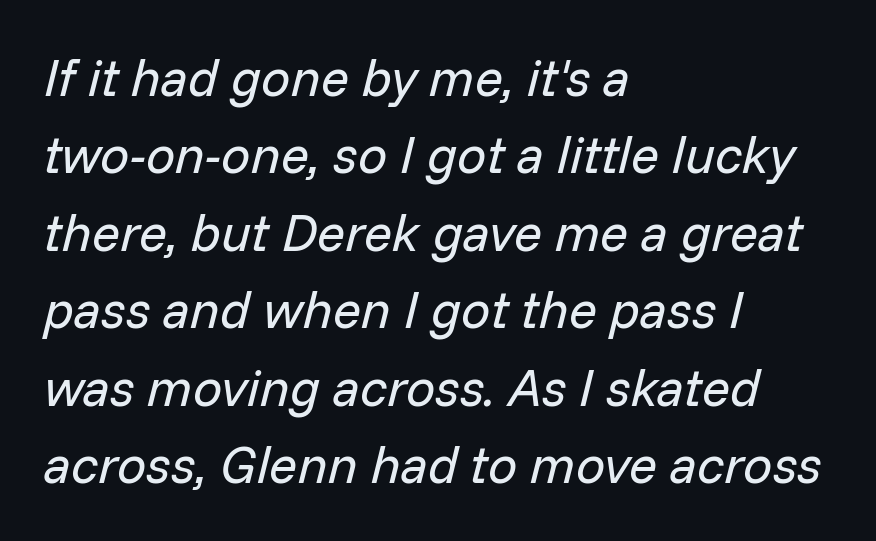
Is the stroke heavy? The answer is a plain regular-or-lighter. This sample keeps an unexceptional amount of space between lines. The lines are quadded left. The face used here is proportionally spaced, like ordinary book or web type.
